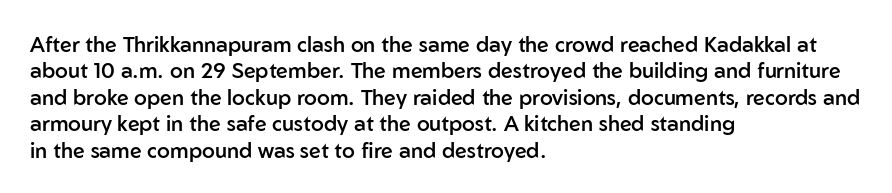
{"italic": "no", "bold": "semi", "underline": "no", "align": "left", "line_spacing": "normal", "line_spacing_ratio": 1.26, "letter_spacing": "normal", "letter_spacing_em": 0.0, "glyph_px": 21}
